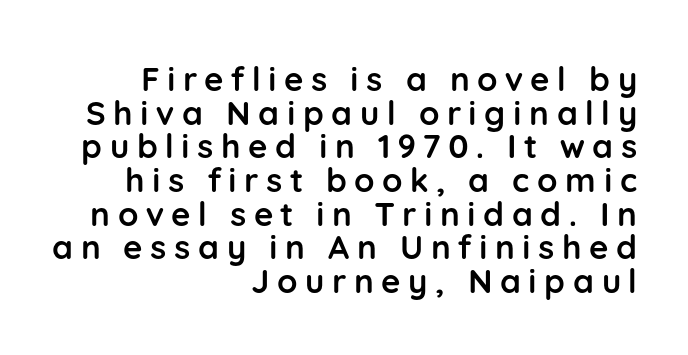
Rows of type sit shoulder to shoulder in the vertical direction. A clean baseline with only descenders dipping below it. Loose tracking; the words dissolve into strings of separated letters. Classification — sans serif.
